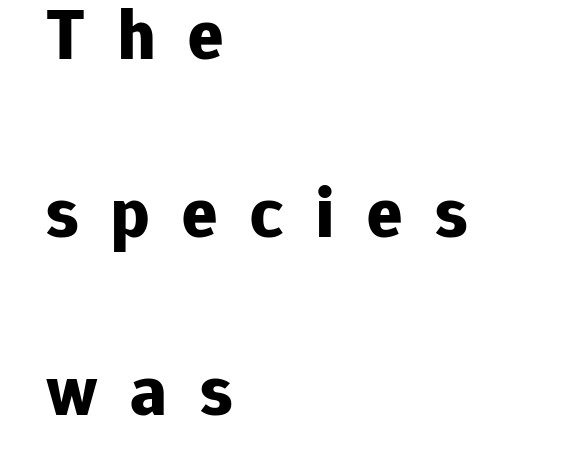
The image shows 73 px bold sans-serif type, upright; set left-aligned, loose line spacing (2.44x), unusually wide letter spacing (+0.45 em), not underlined; low stroke contrast and a medium x-height.
